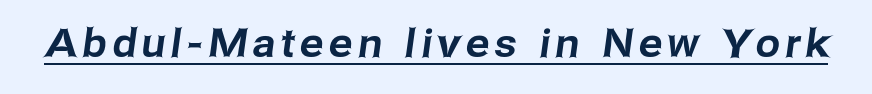
Q: Is the typeface a serif or a sans-serif typeface? A: Sans-serif.
Q: Is the text underlined? A: Yes.
Q: Width (condensed, normal, or wide)? A: Normal.
Q: Stroke contrast? A: Low.
Q: x-height? A: Medium.
Q: Monospaced? A: No.
